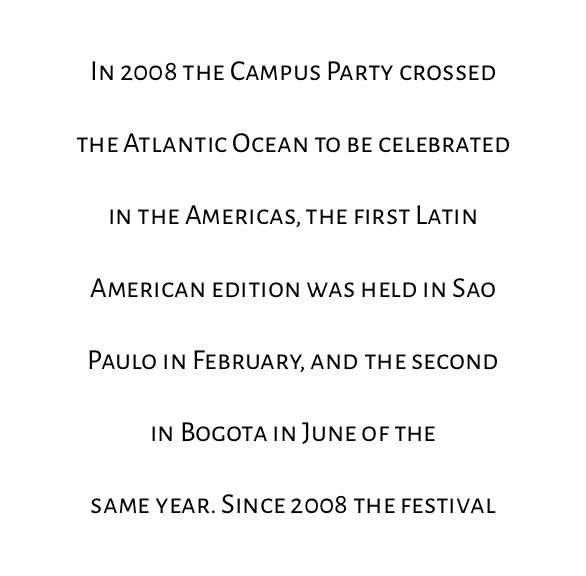
No feet cap the strokes, marking this as sans-serif type. This is roman type, the default non-slanted kind. The rag falls on both sides of this text block equally. Underline: absent.
